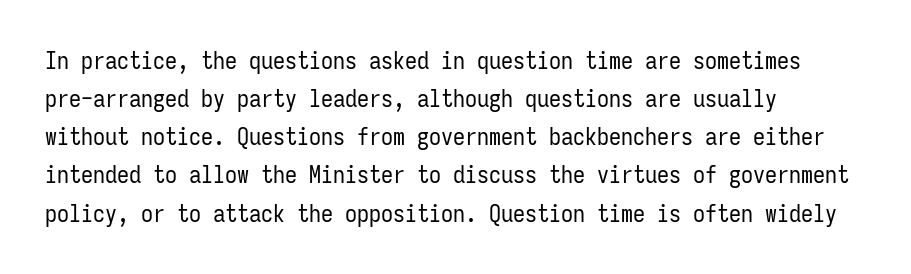
Is there much room between lines? A standard amount, neither cramped nor airy. A roman cut, with each character standing at attention. How are the letters spaced? Ordinarily, with no added tracking. This rendering features lettering with no underline. The paragraph shown leans on its left margin. The weight tops out at a normal text grade.
